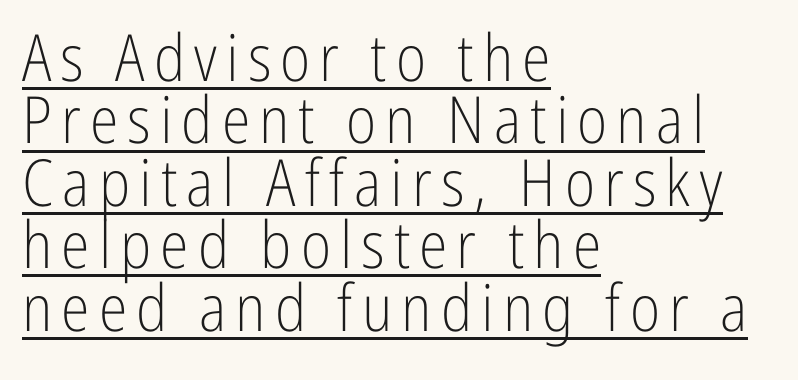
Q: Is the text bold? A: No.
Q: Is the text italic (slanted)? A: No, it is upright.
Q: Is the typeface a serif or a sans-serif typeface? A: Sans-serif.
Q: Is the text underlined? A: Yes.
Q: How is the paragraph aligned? A: Left-aligned.
Q: Is the spacing between lines tight, normal or loose? A: Tight.
Q: Width (condensed, normal, or wide)? A: Condensed.
Q: Stroke contrast? A: Low.
Q: x-height? A: Medium.
Q: Monospaced? A: No.
